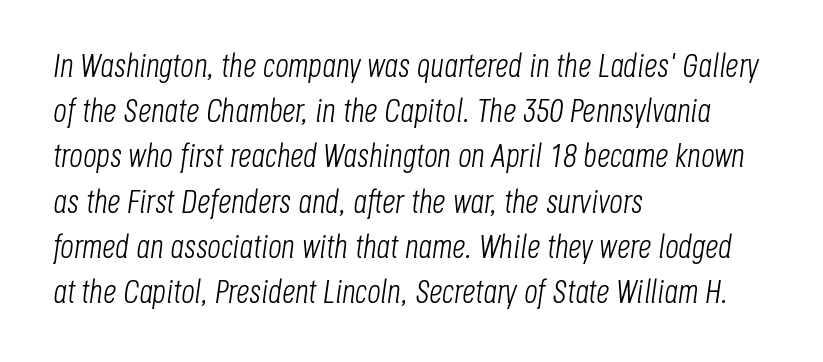
{"italic": "yes", "lean": "right", "slant_degrees": 8, "bold": "no", "weight": "light", "width": "condensed", "stroke_contrast": "low", "x_height": "large", "monospaced": "no", "underline": "no", "align": "left", "line_spacing": "normal", "line_spacing_ratio": 1.37, "letter_spacing": "normal", "letter_spacing_em": 0.0, "glyph_px": 33}
